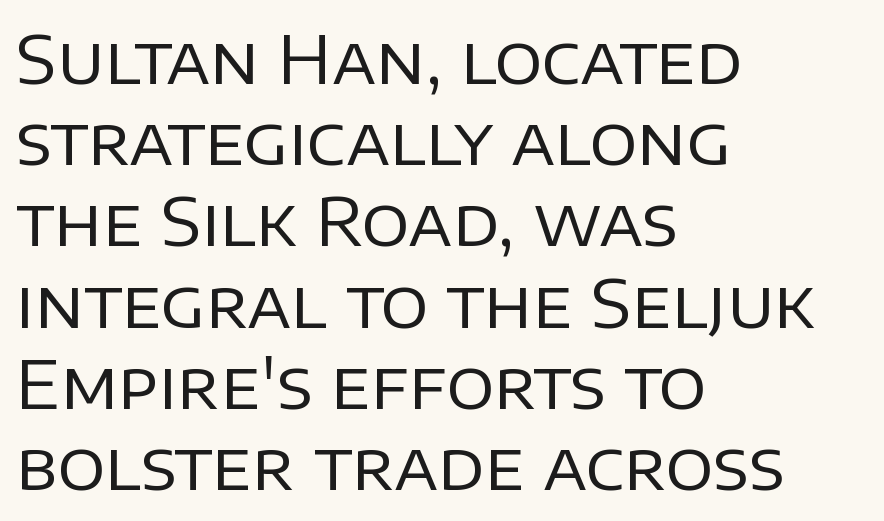
Q: Is the text bold? A: No.
Q: Is the text italic (slanted)? A: No, it is upright.
Q: Is the typeface a serif or a sans-serif typeface? A: Sans-serif.
Q: Is the text underlined? A: No.
Q: How is the paragraph aligned? A: Left-aligned.
Q: Is the spacing between letters normal or unusually wide? A: Normal.
Q: Width (condensed, normal, or wide)? A: Normal.
Q: Stroke contrast? A: Low.
Q: x-height? A: Large.
Q: Monospaced? A: No.
